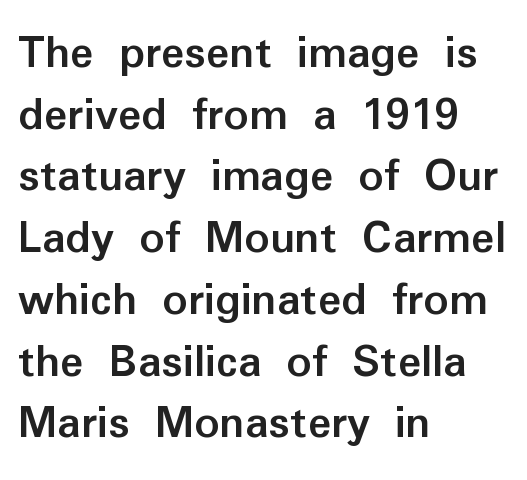
The image shows 49 px semibold sans-serif type, upright; set left-aligned, normal line spacing (1.26x), normal letter spacing, not underlined; low stroke contrast and a medium x-height.
